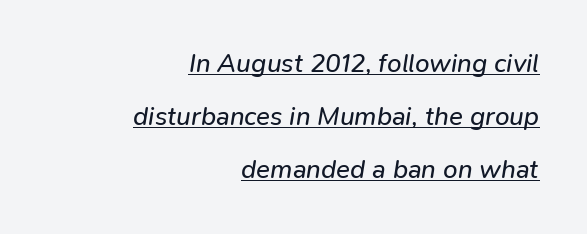
Q: Is the text bold? A: No.
Q: Is the text italic (slanted)? A: Yes, it leans right by about 9 degrees.
Q: Is the text underlined? A: Yes.
Q: How is the paragraph aligned? A: Right-aligned.
Q: Is the spacing between letters normal or unusually wide? A: Normal.
Q: Is the spacing between lines tight, normal or loose? A: Loose.
